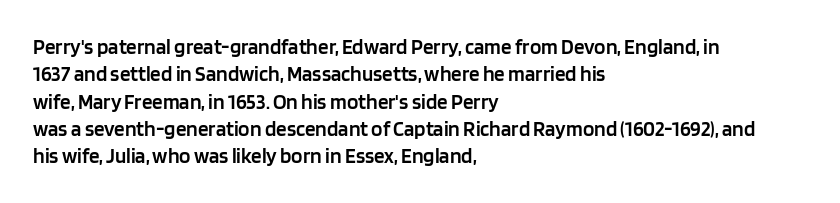
{"italic": "no", "bold": "semi", "underline": "no", "align": "left", "line_spacing": "normal", "line_spacing_ratio": 1.3, "letter_spacing": "normal", "letter_spacing_em": 0.0, "glyph_px": 21}
